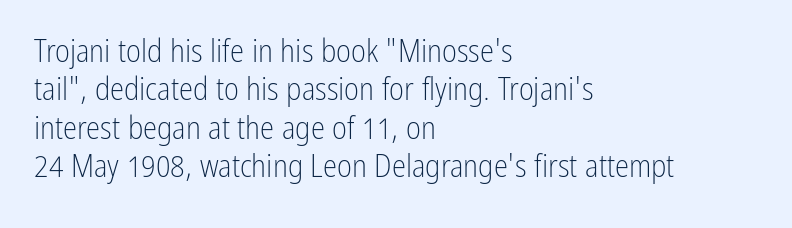
Q: Is the text bold? A: No.
Q: Is the text italic (slanted)? A: No, it is upright.
Q: Is the typeface a serif or a sans-serif typeface? A: Sans-serif.
Q: Is the text underlined? A: No.
Q: How is the paragraph aligned? A: Left-aligned.
Q: Is the spacing between letters normal or unusually wide? A: Normal.
Q: Width (condensed, normal, or wide)? A: Condensed.
Q: Stroke contrast? A: Low.
Q: x-height? A: Medium.
Q: Monospaced? A: No.
